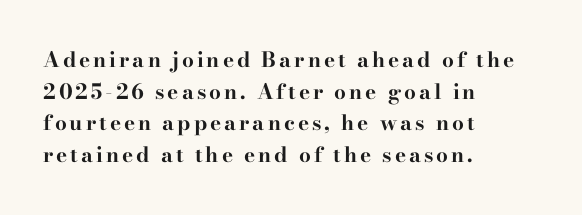
{"italic": "no", "bold": "yes", "underline": "no", "align": "left", "line_spacing": "normal", "line_spacing_ratio": 1.51, "glyph_px": 21}
